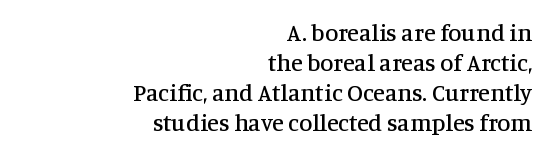
The image shows 24 px text type, upright; set right-aligned, normal line spacing (1.25x), normal letter spacing, not underlined.
